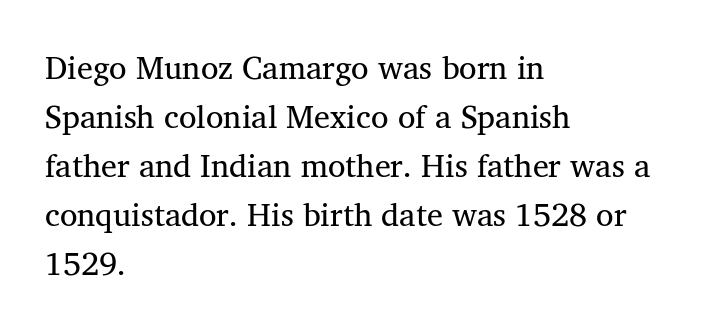
{"serif": "yes", "bold": "no", "weight": "regular", "width": "normal", "stroke_contrast": "medium", "x_height": "medium", "monospaced": "no", "underline": "no", "align": "left", "line_spacing": "normal", "line_spacing_ratio": 1.53, "letter_spacing": "normal", "letter_spacing_em": 0.0, "glyph_px": 32}
